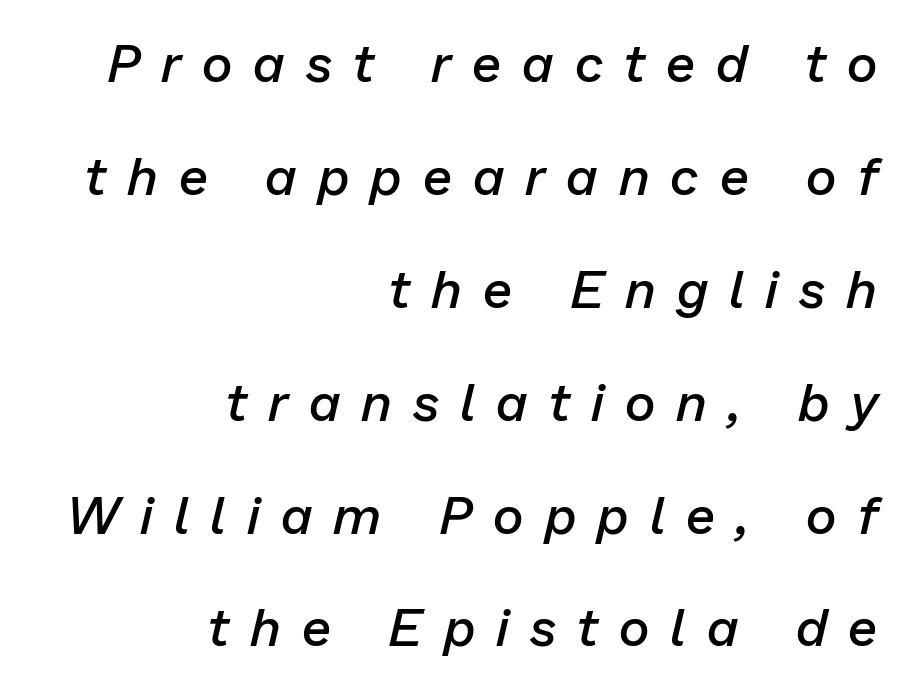
{"italic": "yes", "lean": "right", "slant_degrees": 13, "bold": "semi", "weight": "semibold", "width": "normal", "stroke_contrast": "low", "x_height": "medium", "monospaced": "no", "underline": "no", "align": "right", "line_spacing": "loose", "line_spacing_ratio": 2.13, "letter_spacing": "wide", "letter_spacing_em": 0.4, "glyph_px": 53}
